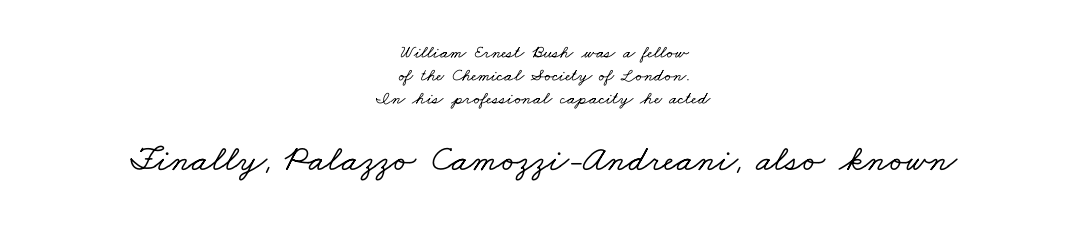
The image shows 37 px wide serif type; set centered, normal line spacing (1.29x), normal letter spacing, not underlined; the second (bottom) block is 2.06x larger; low stroke contrast and a small x-height.
